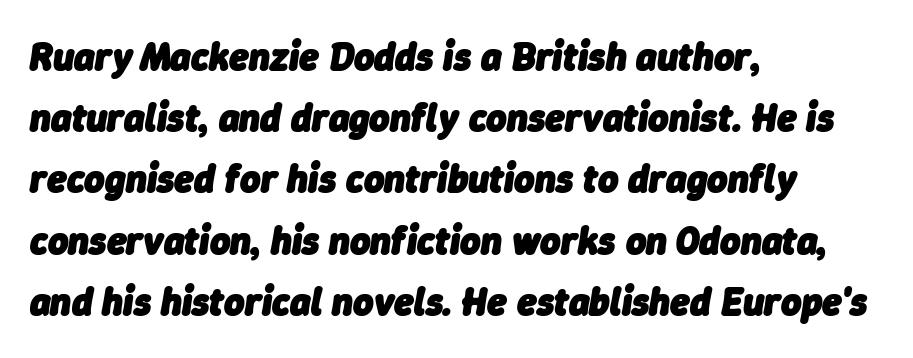
{"italic": "yes", "lean": "right", "slant_degrees": 9, "bold": "yes", "weight": "heavy", "width": "normal", "stroke_contrast": "low", "x_height": "medium", "monospaced": "no", "underline": "no", "align": "left", "line_spacing": "normal", "line_spacing_ratio": 1.57, "letter_spacing": "normal", "letter_spacing_em": 0.0, "glyph_px": 39}
